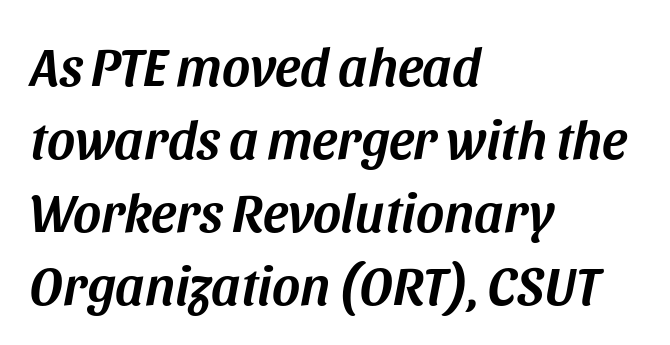
Q: Is the text italic (slanted)? A: Yes, it leans right by about 11 degrees.
Q: Is the text underlined? A: No.
Q: How is the paragraph aligned? A: Left-aligned.
Q: Is the spacing between letters normal or unusually wide? A: Normal.
Q: Is the spacing between lines tight, normal or loose? A: Normal.
Q: Width (condensed, normal, or wide)? A: Normal.
Q: Stroke contrast? A: Medium.
Q: x-height? A: Large.
Q: Monospaced? A: No.
